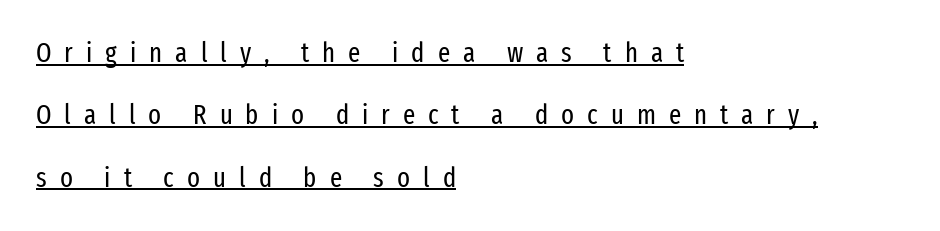
{"italic": "no", "bold": "no", "underline": "yes", "align": "left", "line_spacing": "loose", "line_spacing_ratio": 2.31, "letter_spacing": "wide", "letter_spacing_em": 0.48, "glyph_px": 27}
